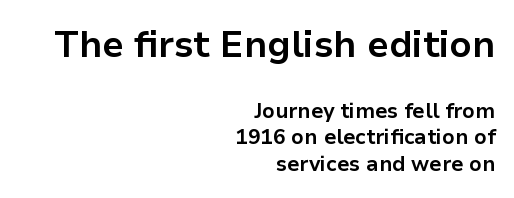
Q: Is the text bold? A: Yes.
Q: Is the text italic (slanted)? A: No, it is upright.
Q: Is the typeface a serif or a sans-serif typeface? A: Sans-serif.
Q: Is the text underlined? A: No.
Q: How is the paragraph aligned? A: Right-aligned.
Q: Is the spacing between letters normal or unusually wide? A: Normal.
Q: Is the spacing between lines tight, normal or loose? A: Normal.
Q: Which block of text is set in a larger size, the first (top) or the second (bottom)? A: The first (top) one.
Q: Width (condensed, normal, or wide)? A: Normal.
Q: Stroke contrast? A: Low.
Q: x-height? A: Medium.
Q: Monospaced? A: No.
